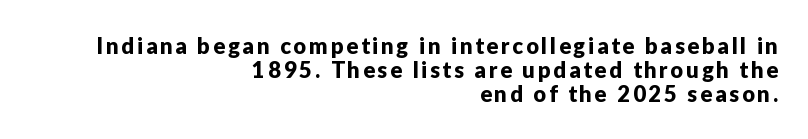
Q: Is the text italic (slanted)? A: No, it is upright.
Q: Is the text underlined? A: No.
Q: How is the paragraph aligned? A: Right-aligned.
Q: Is the spacing between lines tight, normal or loose? A: Tight.
